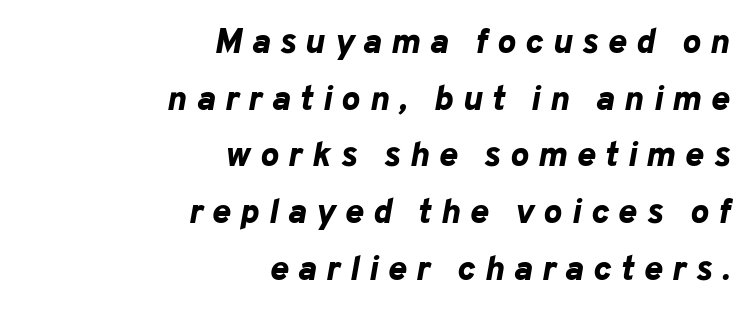
The image shows 35 px bold type, italic (leaning right); set right-aligned, normal line spacing (1.62x), unusually wide letter spacing (+0.27 em), not underlined; low stroke contrast and a medium x-height.
